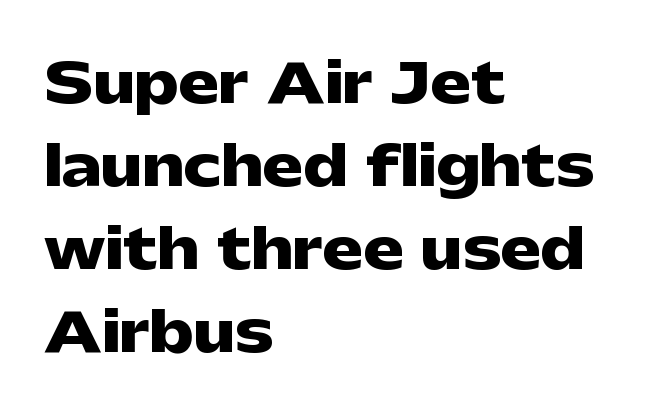
Q: Is the text bold? A: Yes.
Q: Is the text italic (slanted)? A: No, it is upright.
Q: Is the typeface a serif or a sans-serif typeface? A: Sans-serif.
Q: Is the text underlined? A: No.
Q: How is the paragraph aligned? A: Left-aligned.
Q: Is the spacing between letters normal or unusually wide? A: Normal.
Q: Is the spacing between lines tight, normal or loose? A: Normal.
Q: Width (condensed, normal, or wide)? A: Wide.
Q: Stroke contrast? A: Low.
Q: x-height? A: Medium.
Q: Monospaced? A: No.
